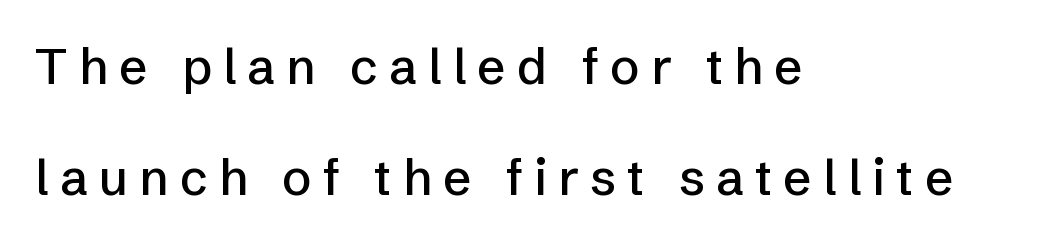
The image shows 50 px sans-serif type, upright; set left-aligned, loose line spacing (2.23x), unusually wide letter spacing (+0.22 em), not underlined; low stroke contrast and a medium x-height.
